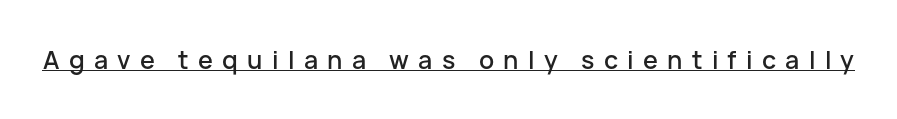
Words appear elongated and porous because spacing is wide. The lettering holds an erect, upright posture throughout. Does a line run under the words? Yes, clearly.
